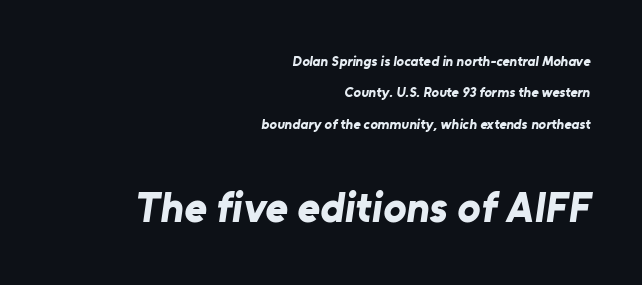
Q: Is the text bold? A: Yes.
Q: Is the typeface a serif or a sans-serif typeface? A: Sans-serif.
Q: Is the text underlined? A: No.
Q: How is the paragraph aligned? A: Right-aligned.
Q: Is the spacing between letters normal or unusually wide? A: Normal.
Q: Is the spacing between lines tight, normal or loose? A: Loose.
Q: Which block of text is set in a larger size, the first (top) or the second (bottom)? A: The second (bottom) one.
Q: Width (condensed, normal, or wide)? A: Normal.
Q: Stroke contrast? A: Low.
Q: x-height? A: Medium.
Q: Monospaced? A: No.
